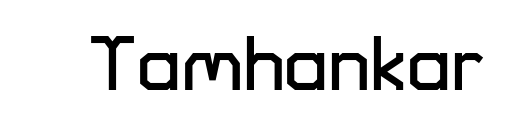
The image shows 78 px sans-serif type, upright; set normal letter spacing, not underlined; low stroke contrast and a medium x-height.
